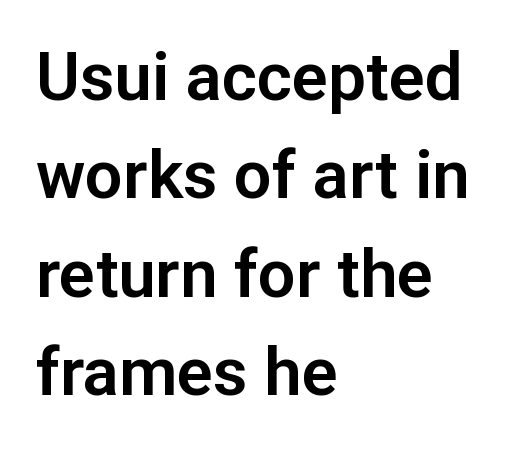
{"serif": "no", "italic": "no", "width": "normal", "stroke_contrast": "low", "x_height": "medium", "monospaced": "no", "underline": "no", "align": "left", "line_spacing": "normal", "line_spacing_ratio": 1.47, "letter_spacing": "normal", "letter_spacing_em": 0.0, "glyph_px": 67}
